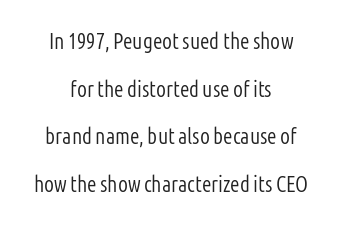
{"italic": "no", "bold": "no", "underline": "no", "align": "center", "line_spacing": "loose", "line_spacing_ratio": 2.16, "letter_spacing": "normal", "letter_spacing_em": 0.0, "glyph_px": 22}
